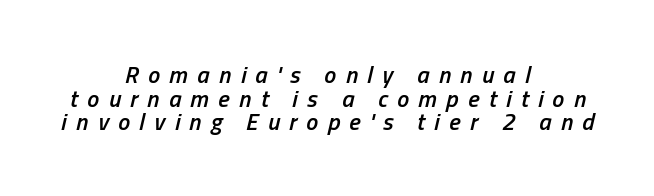
Does extra space separate the letters? Yes, quite a lot of it. If you drew a line through each stem, it would be angled. Set as a demibold, roughly 600 on the weight scale. The gap between lines stays unmarked. The designer dialed line spacing down below the default.
